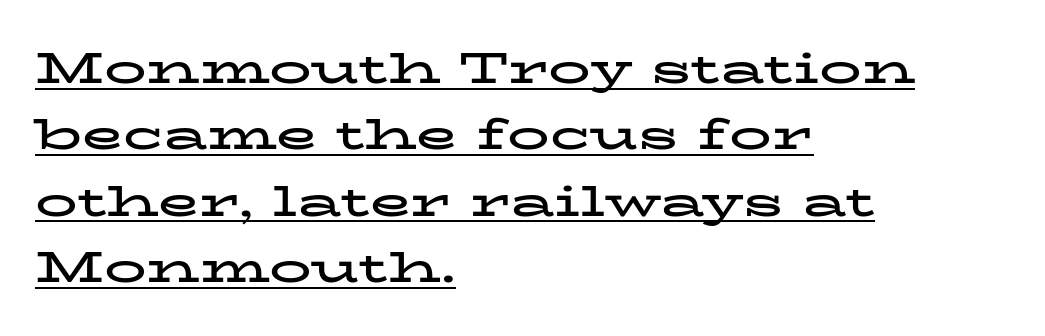
The image shows 42 px bold, wide serif type, upright; set left-aligned, normal line spacing (1.58x), normal letter spacing, underlined; low stroke contrast and a medium x-height.
